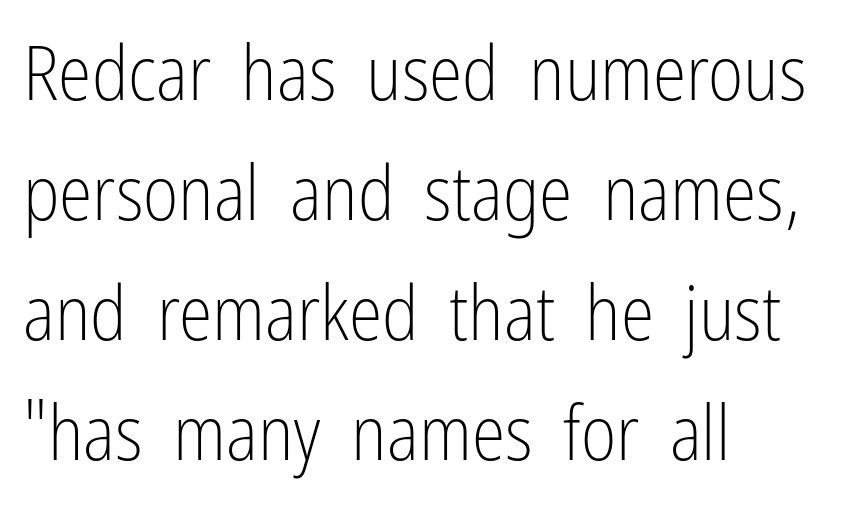
The image shows 76 px light, condensed sans-serif type, upright; set left-aligned, normal line spacing (1.58x), normal letter spacing, not underlined; low stroke contrast and a medium x-height.
